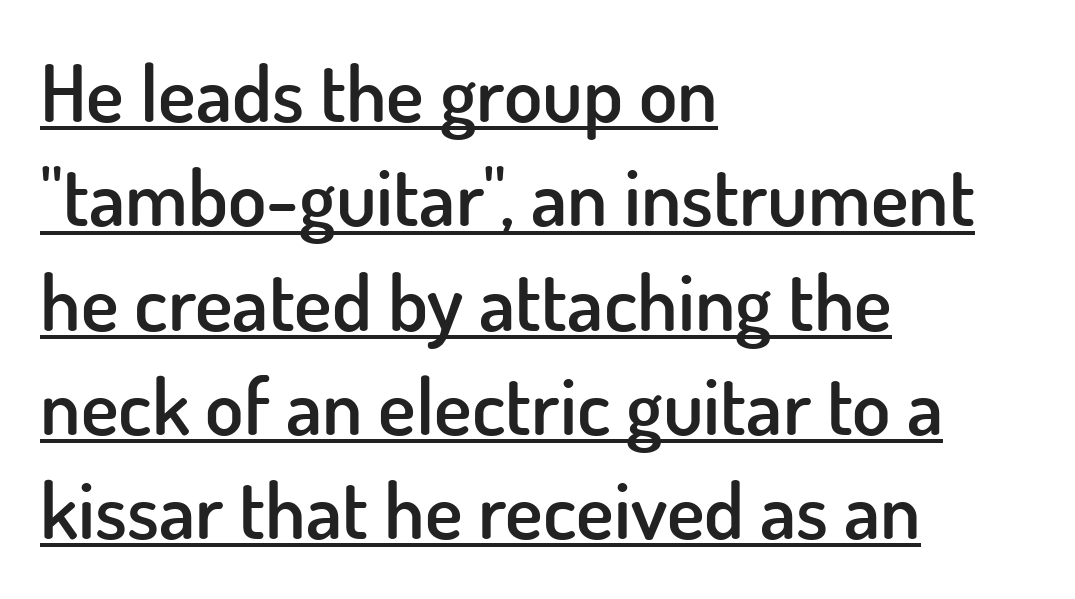
Q: Is the text bold? A: Semi-bold.
Q: Is the text italic (slanted)? A: No, it is upright.
Q: Is the typeface a serif or a sans-serif typeface? A: Sans-serif.
Q: Is the text underlined? A: Yes.
Q: How is the paragraph aligned? A: Left-aligned.
Q: Is the spacing between letters normal or unusually wide? A: Normal.
Q: Is the spacing between lines tight, normal or loose? A: Normal.
Q: Width (condensed, normal, or wide)? A: Normal.
Q: Stroke contrast? A: Low.
Q: x-height? A: Small.
Q: Monospaced? A: No.
